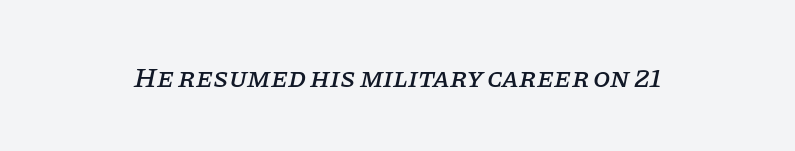
The image shows 28 px serif type, italic (leaning right); set normal letter spacing, not underlined; low stroke contrast and a large x-height.
